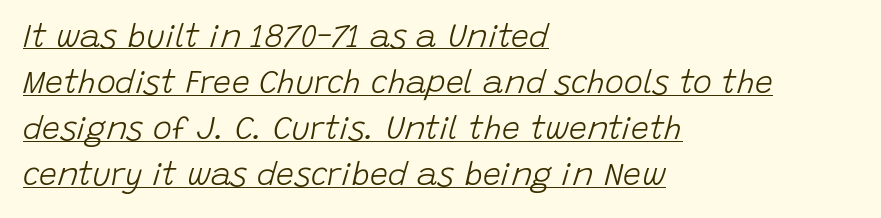
{"italic": "yes", "lean": "right", "slant_degrees": 15, "bold": "no", "weight": "light", "width": "normal", "stroke_contrast": "low", "x_height": "large", "monospaced": "no", "underline": "yes", "align": "left", "line_spacing": "normal", "line_spacing_ratio": 1.44, "letter_spacing": "normal", "letter_spacing_em": 0.0, "glyph_px": 32}
